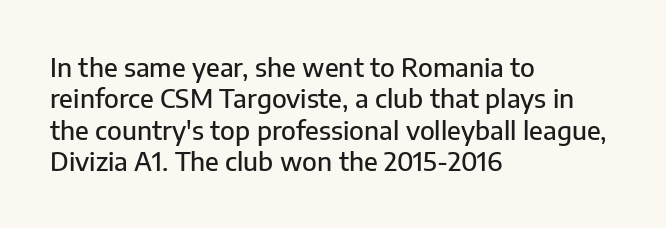
Q: Is the text italic (slanted)? A: No, it is upright.
Q: Is the text underlined? A: No.
Q: How is the paragraph aligned? A: Left-aligned.
Q: Is the spacing between letters normal or unusually wide? A: Normal.
